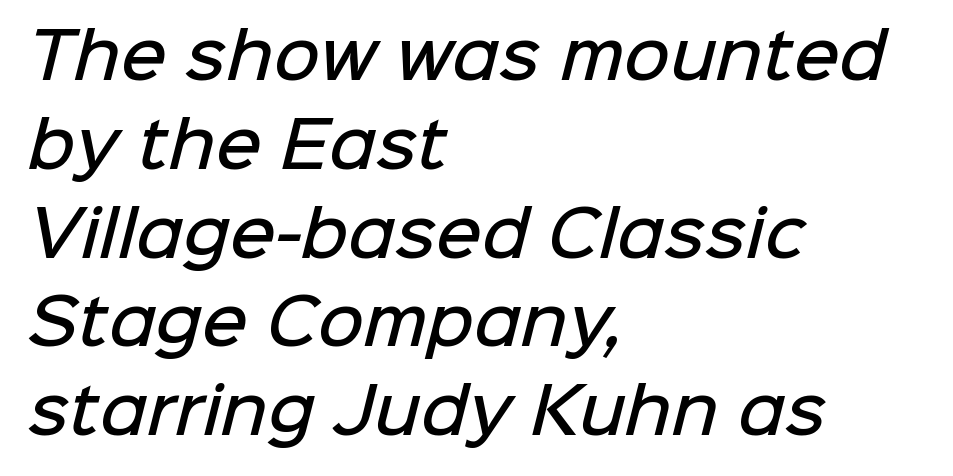
The image shows 63 px semibold sans-serif type; set left-aligned, normal line spacing (1.41x), normal letter spacing, not underlined; low stroke contrast and a medium x-height.
